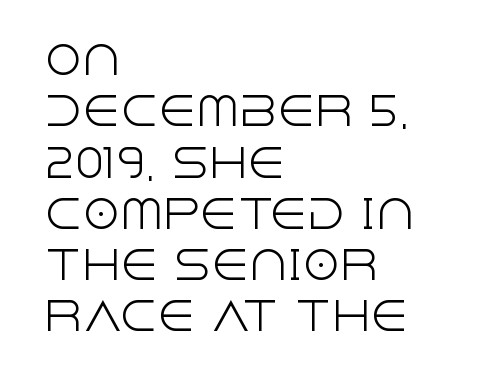
The image shows 38 px light sans-serif type, upright; set left-aligned, normal line spacing (1.35x), normal letter spacing, not underlined; a large x-height.
